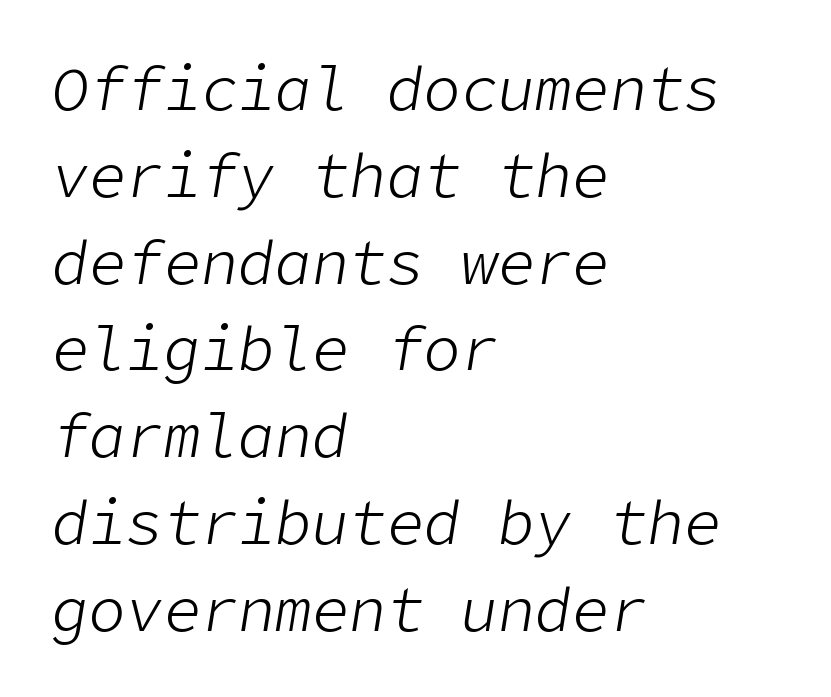
The weight would be labelled regular, book, light, or lighter still. What stands out about the letter spacing? Nothing — it is the standard amount. Honestly, the row spacing looks completely unremarkable. Words float on clear page, feet unadorned. Compared with a centered layout, this one pins lines to the left instead.
